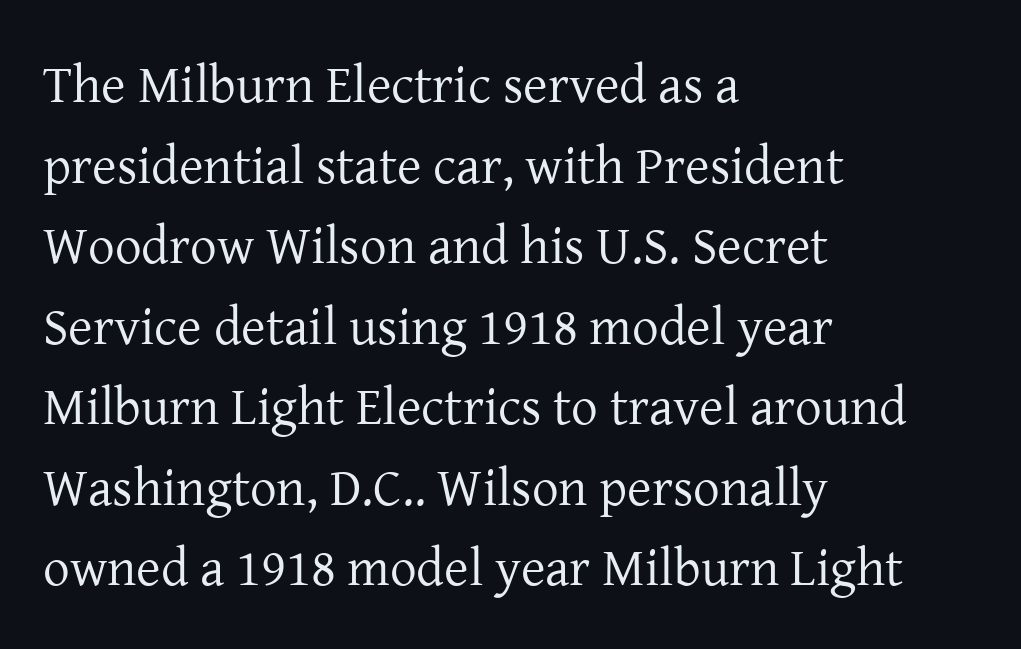
The image shows 53 px regular-weight serif type, upright; set left-aligned, normal line spacing (1.52x), normal letter spacing, not underlined; low stroke contrast and a medium x-height.
